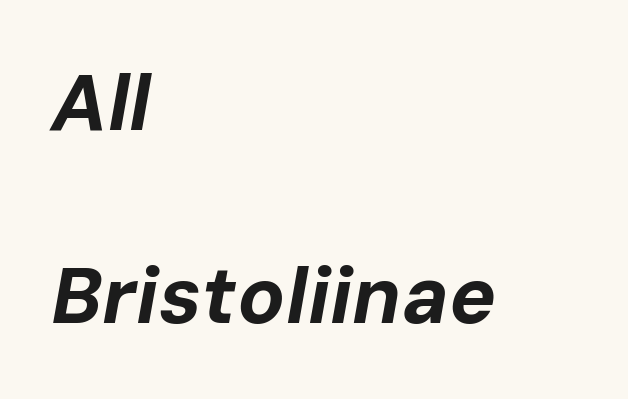
The image shows 79 px bold type, italic (leaning right); set left-aligned, loose line spacing (2.44x), normal letter spacing, not underlined; low stroke contrast and a medium x-height.
